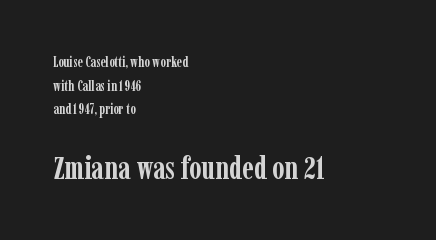
Q: Is the text bold? A: Yes.
Q: Is the text italic (slanted)? A: No, it is upright.
Q: Is the typeface a serif or a sans-serif typeface? A: Serif.
Q: Is the text underlined? A: No.
Q: How is the paragraph aligned? A: Left-aligned.
Q: Is the spacing between letters normal or unusually wide? A: Normal.
Q: Is the spacing between lines tight, normal or loose? A: Normal.
Q: Which block of text is set in a larger size, the first (top) or the second (bottom)? A: The second (bottom) one.
Q: Width (condensed, normal, or wide)? A: Condensed.
Q: Stroke contrast? A: Low.
Q: x-height? A: Medium.
Q: Monospaced? A: No.
